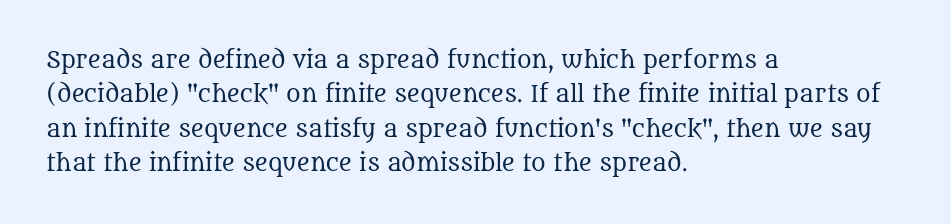
The specimen reads as upright at a glance. Is the stroke heavy? The answer is a plain regular-or-lighter. Clear beneath every line of the passage. Notice how descenders clear the ascenders below comfortably — that's standard leading.
